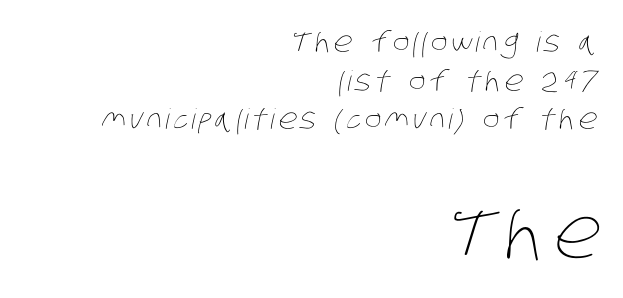
Compared with typical paragraphs, the rows here are spaced about the same. The later block is typeset at a bigger size than the earlier block. Check under the words: just untouched page. Varying glyph widths throughout — classic text-font behaviour. Vertical stems look standard width or narrower in stroke.
